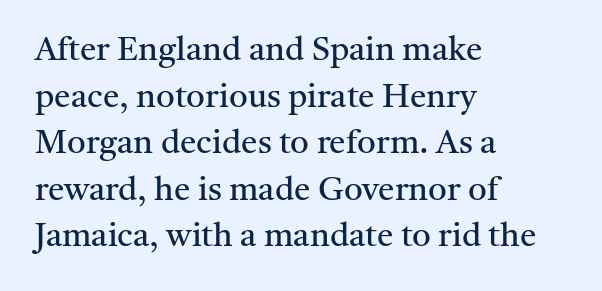
{"serif": "yes", "italic": "no", "bold": "no", "weight": "regular", "width": "normal", "stroke_contrast": "medium", "x_height": "medium", "monospaced": "no", "underline": "no", "align": "left", "line_spacing": "normal", "line_spacing_ratio": 1.41, "letter_spacing": "normal", "letter_spacing_em": 0.0, "glyph_px": 33}
